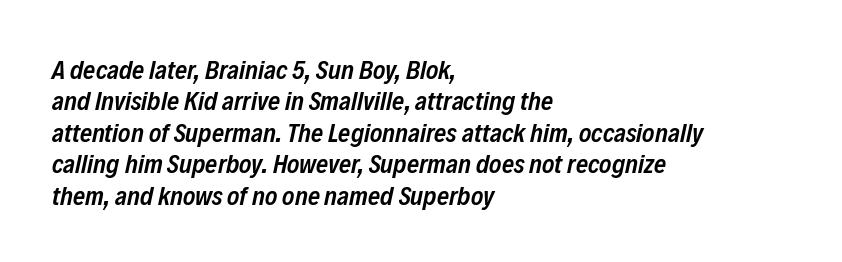
The lines in this sample share a left origin and differ only in where they stop. The glyphs have the mass of a demibold cut, below bold. Clear beneath every line of the passage. Here the glyphs are tracked normally, forming tight word shapes. The specimen reads as italic at a glance.
